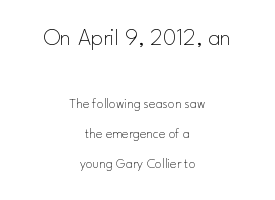
The image shows 24 px text type, upright; set centered, loose line spacing (2.13x), normal letter spacing, not underlined; the first (top) block is 1.71x larger.
